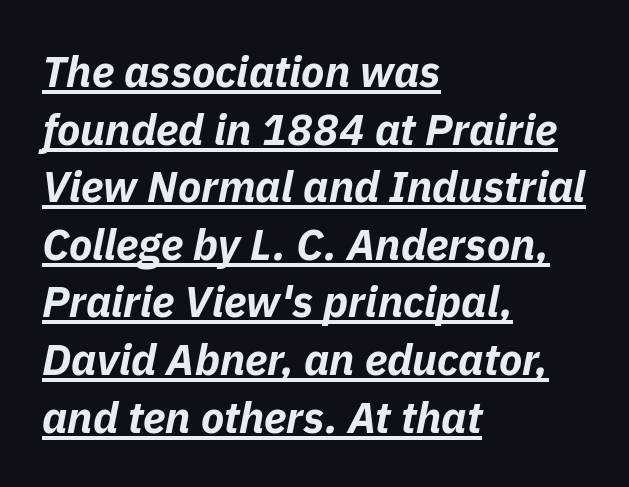
{"italic": "yes", "lean": "right", "slant_degrees": 11, "bold": "yes", "weight": "bold", "width": "normal", "stroke_contrast": "low", "x_height": "medium", "monospaced": "no", "underline": "yes", "align": "left", "line_spacing": "normal", "line_spacing_ratio": 1.34, "letter_spacing": "normal", "letter_spacing_em": 0.0, "glyph_px": 43}
